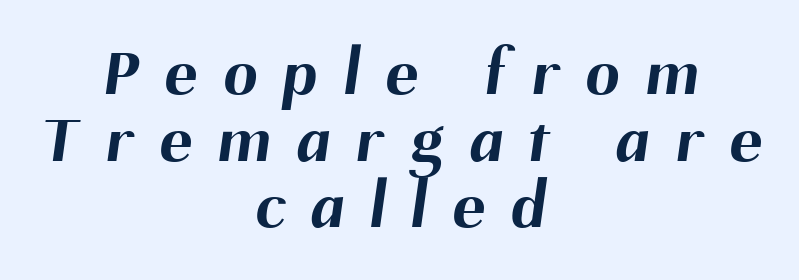
The letters carry no serifs — their stems end cleanly without finishing strokes. Line starts and ends both wander, symmetrically. A typesetter would call this heavily tracked-out type. A full-strength bold gives these letters their thick strokes. These lines are rendered in a variable-pitch font.
